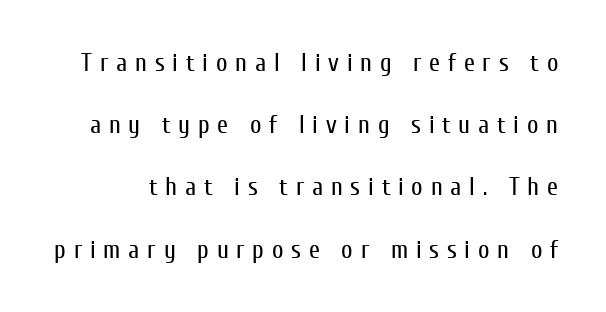
{"italic": "no", "bold": "no", "underline": "no", "line_spacing": "loose", "line_spacing_ratio": 2.49, "letter_spacing": "wide", "letter_spacing_em": 0.31, "glyph_px": 25}
